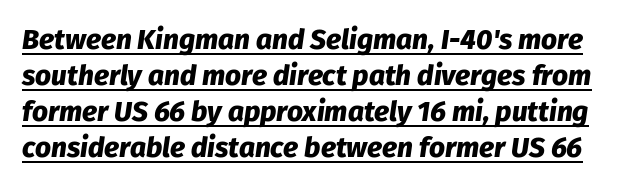
The image shows 28 px heavy type, italic (leaning right); set normal line spacing (1.28x), normal letter spacing, underlined; low stroke contrast and a medium x-height.
